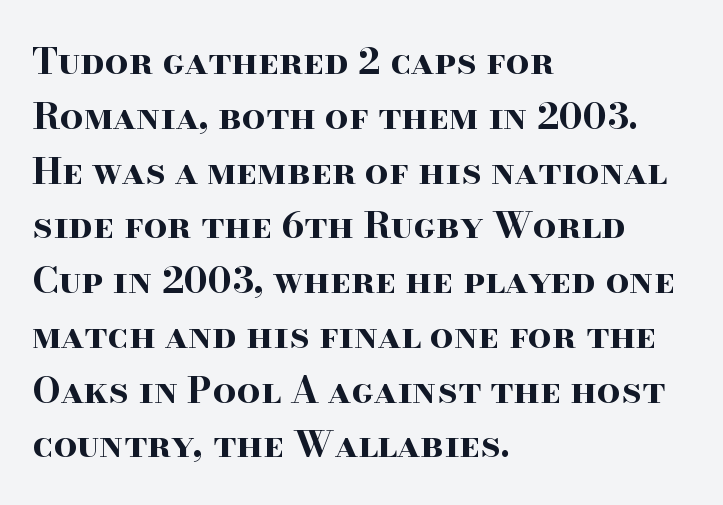
Q: Is the text bold? A: Yes.
Q: Is the text italic (slanted)? A: No, it is upright.
Q: Is the typeface a serif or a sans-serif typeface? A: Serif.
Q: Is the text underlined? A: No.
Q: How is the paragraph aligned? A: Left-aligned.
Q: Is the spacing between letters normal or unusually wide? A: Normal.
Q: Is the spacing between lines tight, normal or loose? A: Normal.
Q: Width (condensed, normal, or wide)? A: Wide.
Q: Stroke contrast? A: High.
Q: x-height? A: Small.
Q: Monospaced? A: No.
